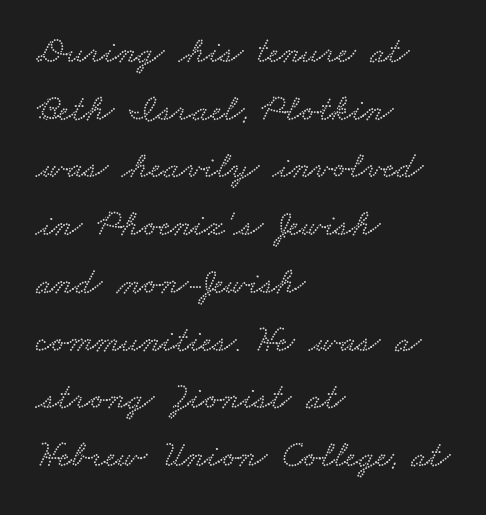
Rule under the text: the space is simply empty. Note the varied advance widths — an 'i' is clearly narrower than an 'm'. Baseline-to-baseline distance is the conventional proportion of letter height. The lines are quadded left. The passage shown has conventional tracking throughout.
